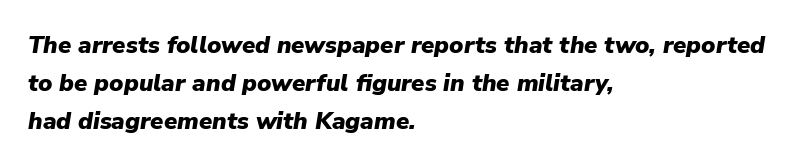
The image shows 24 px bold type, italic (leaning right); set left-aligned, normal line spacing (1.58x), normal letter spacing, not underlined.
